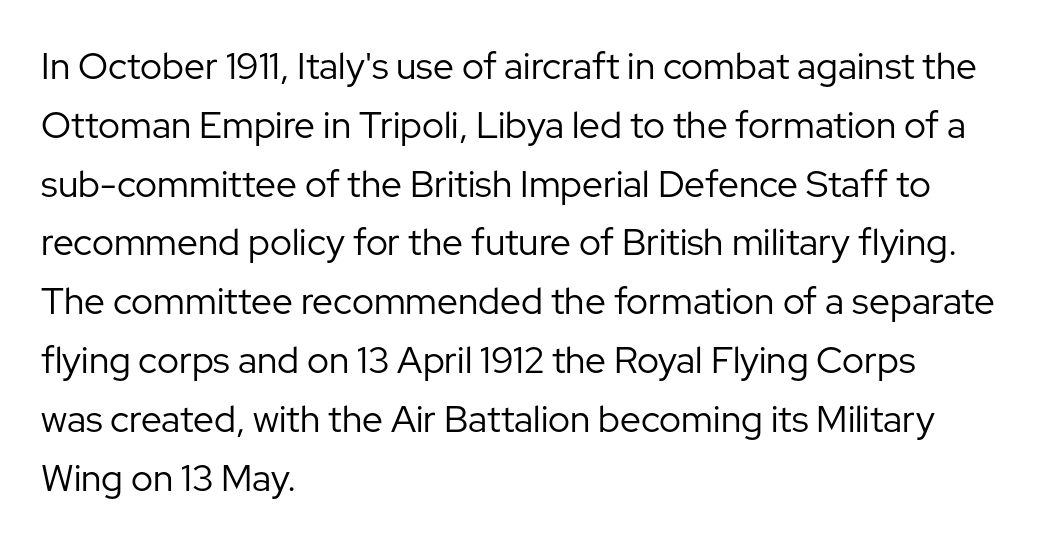
No chunkiness to these letters — they're not bold. Does the type have serifs? No, each stem ends abruptly. How would I describe the line gaps? Plain and ordinary. Teacher's note: observe the even left margin — that is flush-left alignment. The gap between lines stays unmarked.
